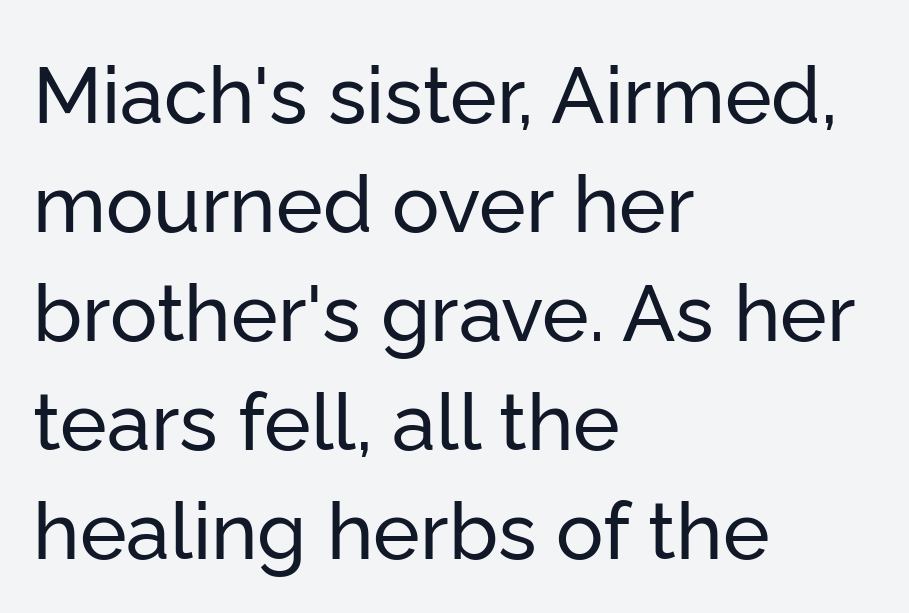
Q: Is the text italic (slanted)? A: No, it is upright.
Q: Is the typeface a serif or a sans-serif typeface? A: Sans-serif.
Q: Is the text underlined? A: No.
Q: How is the paragraph aligned? A: Left-aligned.
Q: Is the spacing between letters normal or unusually wide? A: Normal.
Q: Is the spacing between lines tight, normal or loose? A: Normal.
Q: Width (condensed, normal, or wide)? A: Normal.
Q: Stroke contrast? A: Low.
Q: x-height? A: Medium.
Q: Monospaced? A: No.
